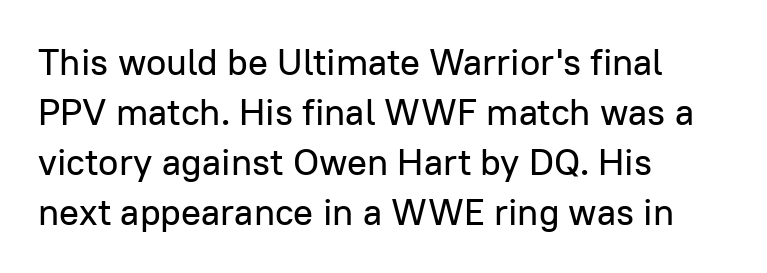
{"serif": "no", "italic": "no", "width": "normal", "stroke_contrast": "low", "x_height": "medium", "monospaced": "no", "underline": "no", "align": "left", "line_spacing": "normal", "line_spacing_ratio": 1.35, "letter_spacing": "normal", "letter_spacing_em": 0.0, "glyph_px": 37}
